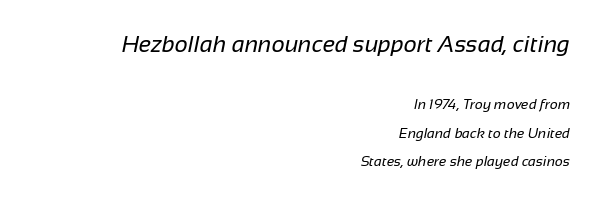
Q: Is the text bold? A: No.
Q: Is the text underlined? A: No.
Q: How is the paragraph aligned? A: Right-aligned.
Q: Is the spacing between letters normal or unusually wide? A: Normal.
Q: Is the spacing between lines tight, normal or loose? A: Loose.
Q: Which block of text is set in a larger size, the first (top) or the second (bottom)? A: The first (top) one.
